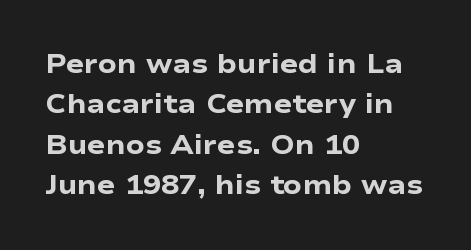
The image shows 27 px bold type, upright; set left-aligned, normal line spacing (1.5x), normal letter spacing, not underlined.
